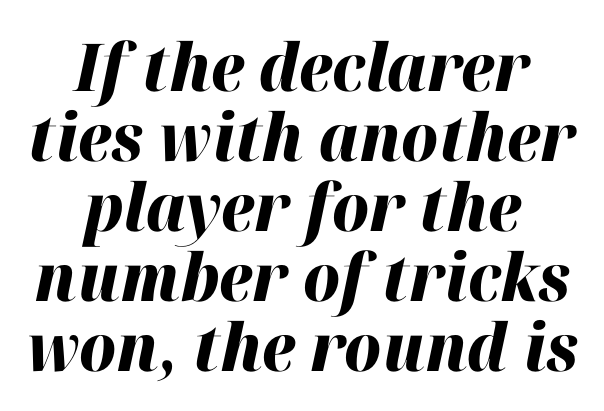
{"italic": "yes", "lean": "right", "slant_degrees": 12, "bold": "yes", "weight": "heavy", "width": "normal", "stroke_contrast": "high", "x_height": "medium", "monospaced": "no", "underline": "no", "align": "center", "line_spacing": "tight", "line_spacing_ratio": 1.06, "letter_spacing": "normal", "letter_spacing_em": 0.0, "glyph_px": 66}
